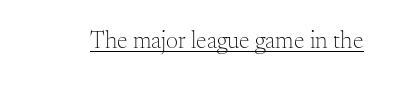
Q: Is the text bold? A: No.
Q: Is the text italic (slanted)? A: No, it is upright.
Q: Is the text underlined? A: Yes.
Q: Is the spacing between letters normal or unusually wide? A: Normal.
